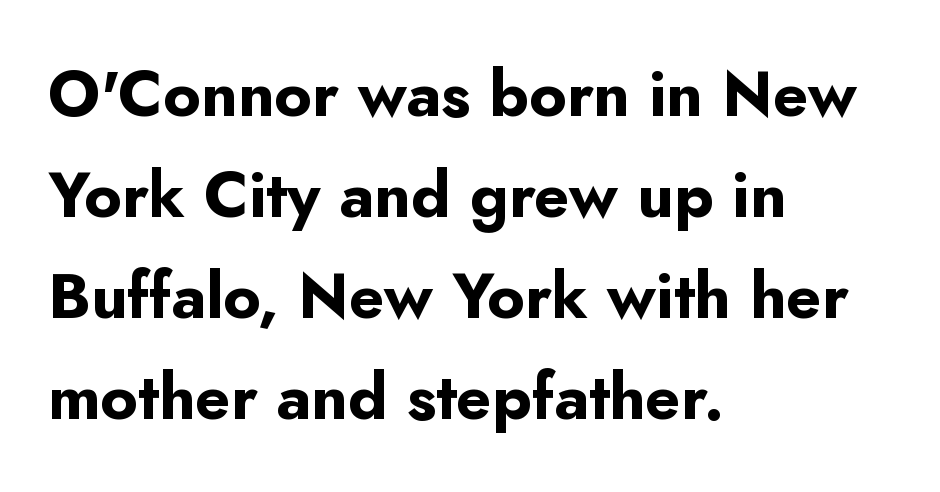
Q: Is the text bold? A: Yes.
Q: Is the text italic (slanted)? A: No, it is upright.
Q: Is the typeface a serif or a sans-serif typeface? A: Sans-serif.
Q: Is the text underlined? A: No.
Q: How is the paragraph aligned? A: Left-aligned.
Q: Is the spacing between letters normal or unusually wide? A: Normal.
Q: Is the spacing between lines tight, normal or loose? A: Normal.
Q: Width (condensed, normal, or wide)? A: Normal.
Q: Stroke contrast? A: Low.
Q: x-height? A: Small.
Q: Monospaced? A: No.
